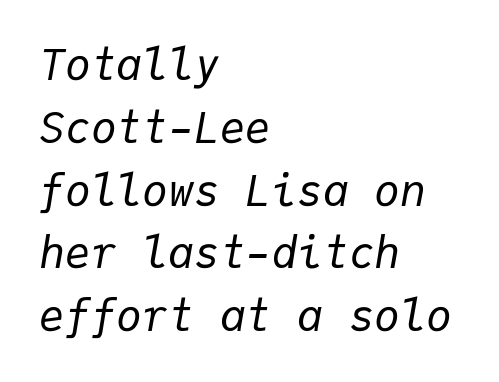
Q: Is the text bold? A: No.
Q: Is the text italic (slanted)? A: Yes, it leans right by about 9 degrees.
Q: Is the text underlined? A: No.
Q: How is the paragraph aligned? A: Left-aligned.
Q: Is the spacing between letters normal or unusually wide? A: Normal.
Q: Is the spacing between lines tight, normal or loose? A: Normal.
Q: Width (condensed, normal, or wide)? A: Normal.
Q: Stroke contrast? A: Low.
Q: x-height? A: Medium.
Q: Monospaced? A: Yes.
